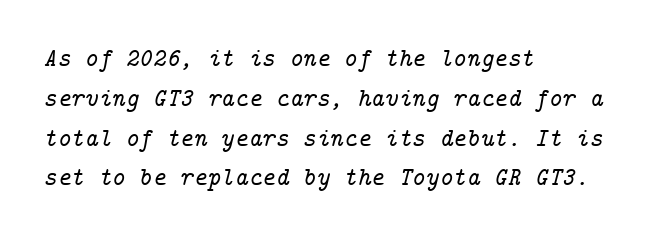
The passage shown is not underscored anywhere. The paragraph has a hard left edge and a soft right edge. The font's italic variant was chosen for this text. Successive baselines arrive at the customary interval. Tracking value appears to be zero — textbook default spacing.
